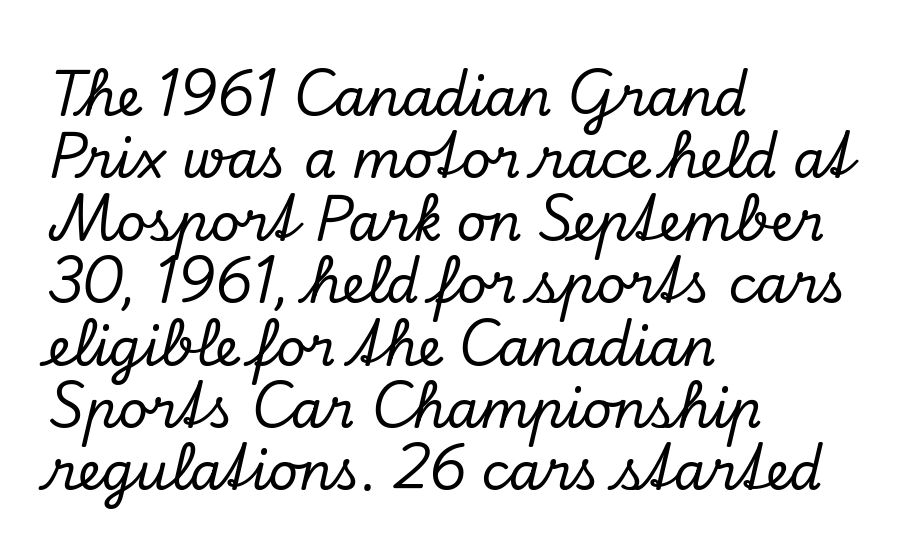
{"serif": "yes", "italic": "yes", "lean": "right", "slant_degrees": 13, "width": "normal", "stroke_contrast": "low", "x_height": "small", "monospaced": "no", "underline": "no", "align": "left", "line_spacing_ratio": 1.2, "letter_spacing": "normal", "letter_spacing_em": 0.0, "glyph_px": 52}
